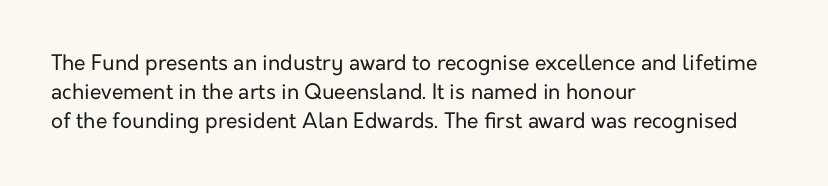
Letters rest on an invisible, unmarked baseline. Heaviness? Minimal to ordinary, like unemphasized prose. The rendering anchors every line to the left-hand side. The line-height multiplier appears to be the usual default.
